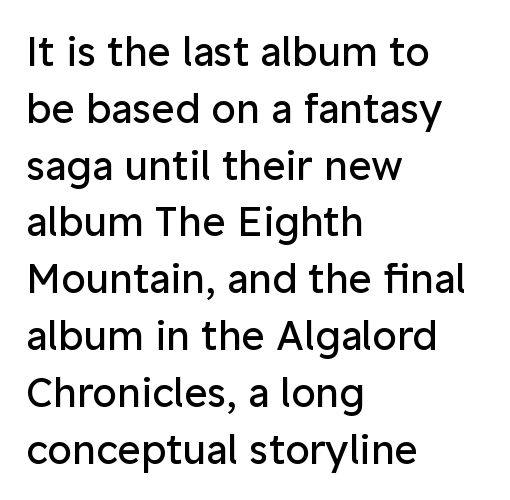
Is the type heavy? It reads as light-to-regular instead. Think of a printed novel: that variable character pitch is what you see here. This rendering employs a face without finishing strokes, i.e., a sans-serif. A roman cut, with each character standing at attention.
